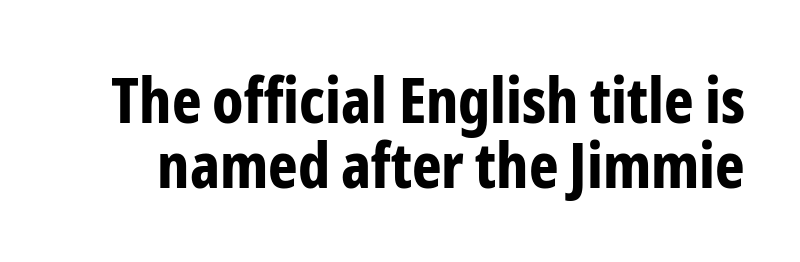
The image shows 63 px bold, condensed sans-serif type, upright; set tight line spacing (1.03x), normal letter spacing, not underlined; low stroke contrast and a medium x-height.
